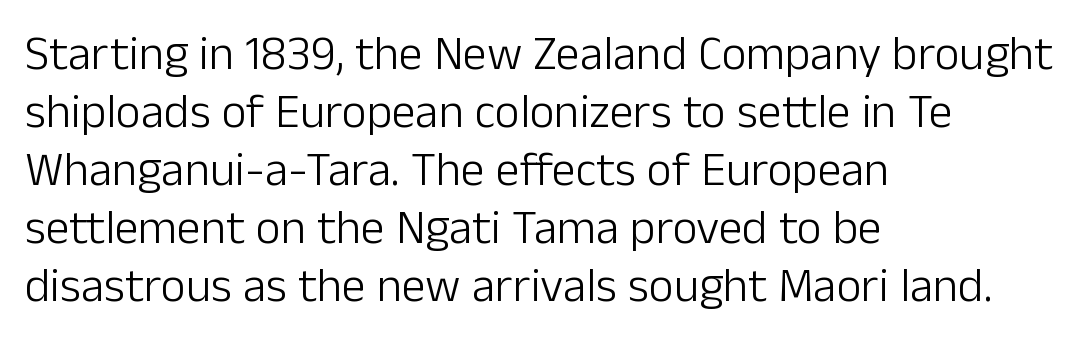
The image shows 48 px light sans-serif type, upright; set left-aligned, line spacing 1.21x, normal letter spacing, not underlined; low stroke contrast and a medium x-height.
